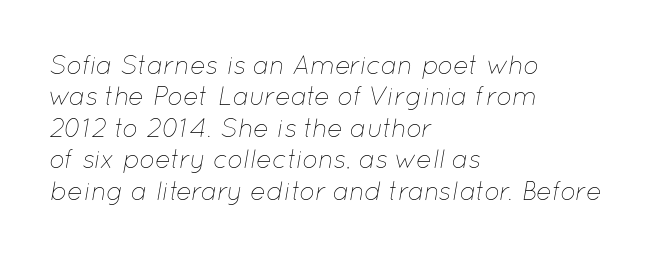
{"italic": "yes", "lean": "right", "slant_degrees": 12, "bold": "no", "underline": "no", "align": "left", "line_spacing_ratio": 1.21, "letter_spacing": "normal", "letter_spacing_em": 0.0, "glyph_px": 26}
